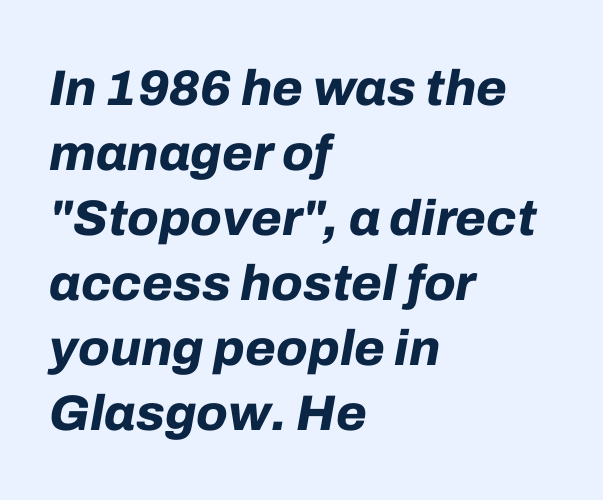
{"italic": "yes", "lean": "right", "slant_degrees": 10, "bold": "yes", "weight": "bold", "width": "normal", "stroke_contrast": "low", "x_height": "medium", "monospaced": "no", "underline": "no", "align": "left", "line_spacing": "normal", "line_spacing_ratio": 1.3, "letter_spacing": "normal", "letter_spacing_em": 0.0, "glyph_px": 50}
